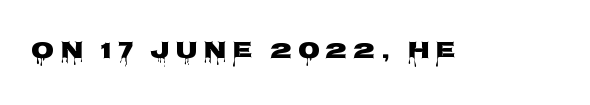
Q: Is the text italic (slanted)? A: No, it is upright.
Q: Is the text underlined? A: No.
Q: Is the spacing between letters normal or unusually wide? A: Unusually wide.
